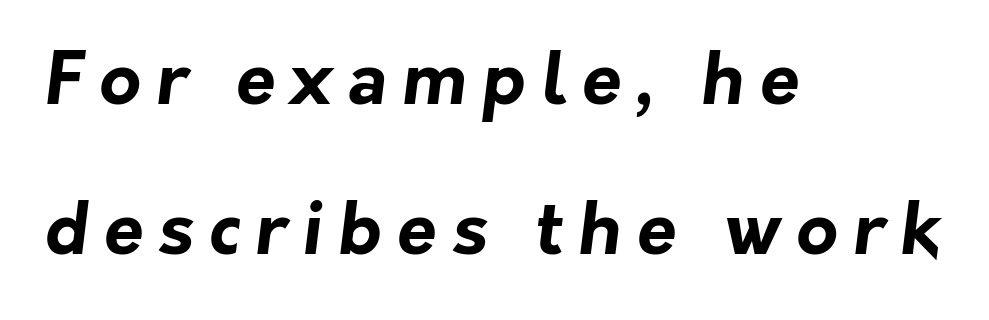
Q: Is the text bold? A: Yes.
Q: Is the typeface a serif or a sans-serif typeface? A: Sans-serif.
Q: Is the text underlined? A: No.
Q: How is the paragraph aligned? A: Left-aligned.
Q: Is the spacing between letters normal or unusually wide? A: Unusually wide.
Q: Is the spacing between lines tight, normal or loose? A: Loose.
Q: Width (condensed, normal, or wide)? A: Normal.
Q: Stroke contrast? A: Low.
Q: x-height? A: Medium.
Q: Monospaced? A: No.
